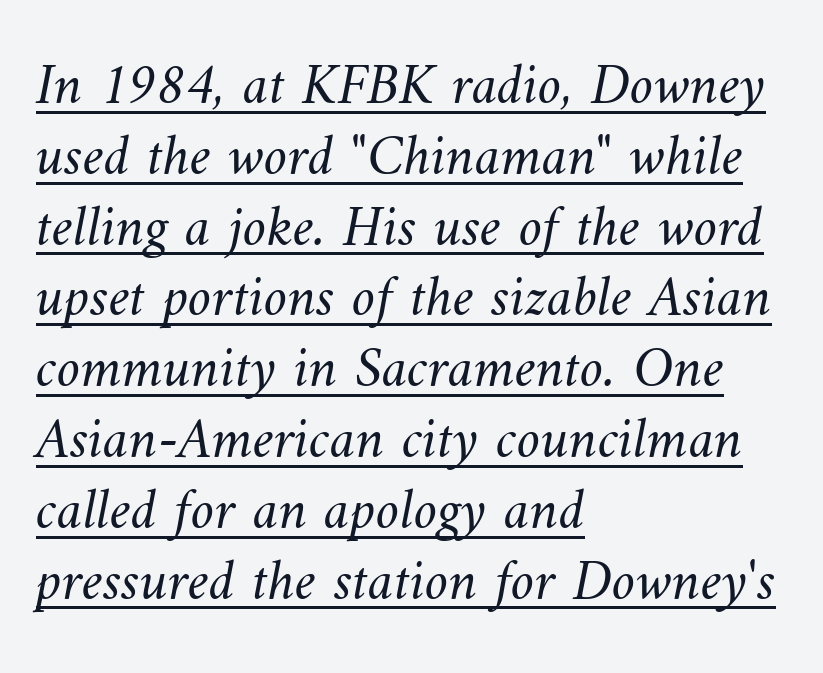
The strokes carry an ordinary text weight at most. The letters advance in unequal steps, a hallmark of proportional type. Check the space under the baseline: a stroke is drawn there. No extra tracking has been applied to these lines. This rendering uses left alignment, leaving the right contour irregular.
